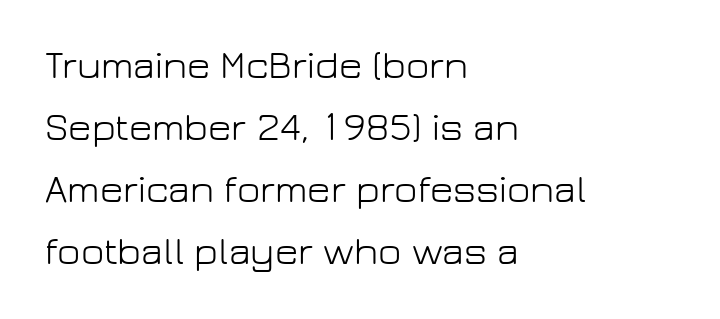
The image shows 40 px light sans-serif type, upright; set left-aligned, normal line spacing (1.55x), normal letter spacing, not underlined; low stroke contrast and a medium x-height.
